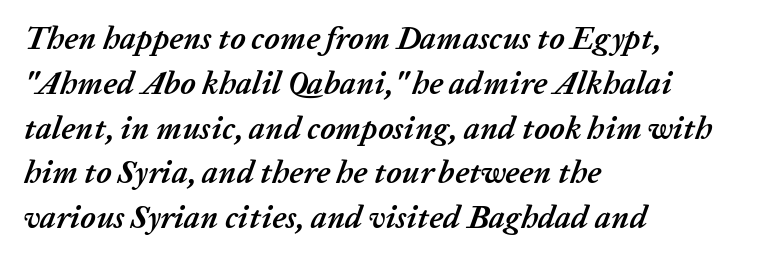
Q: Is the text bold? A: Yes.
Q: Is the text italic (slanted)? A: Yes, it leans right by about 20 degrees.
Q: Is the text underlined? A: No.
Q: How is the paragraph aligned? A: Left-aligned.
Q: Is the spacing between letters normal or unusually wide? A: Normal.
Q: Is the spacing between lines tight, normal or loose? A: Normal.
Q: Width (condensed, normal, or wide)? A: Normal.
Q: Stroke contrast? A: Low.
Q: x-height? A: Medium.
Q: Monospaced? A: No.
